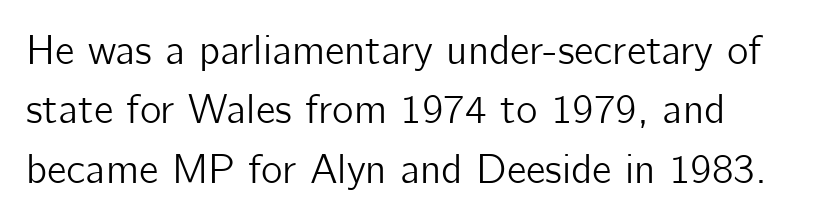
Is there any slant? The stems are plumb. The strip under each line holds only bare page. The letters advance in unequal steps, a hallmark of proportional type. Standard letterfit; no display-style spreading of the glyphs. Compared with typical paragraphs, the rows here are spaced about the same.
